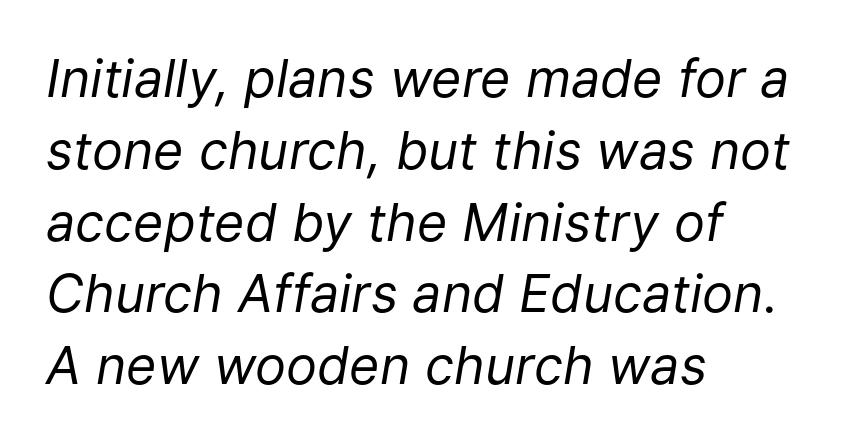
The rag falls on the right side of this text block. The line-height multiplier appears to be the usual default. The font sits on the lighter half of the weight spectrum, regular included. The lettering tilts uniformly, giving the passage an italic look. Here the glyphs are tracked normally, forming tight word shapes. Decoration check: the copy has no underline.
